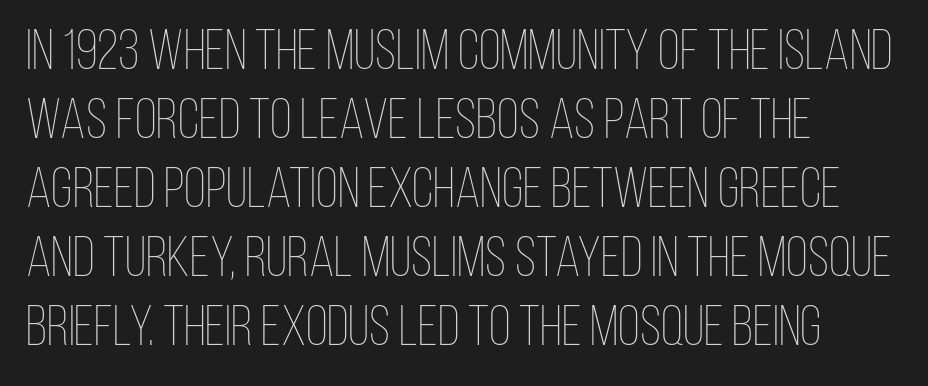
This reads as an unemphasized weight, regular at the heaviest. Italic: no, the glyphs are upright roman. Proportional: the letters do not fall into vertical columns. Here the glyphs are tracked normally, forming tight word shapes.
